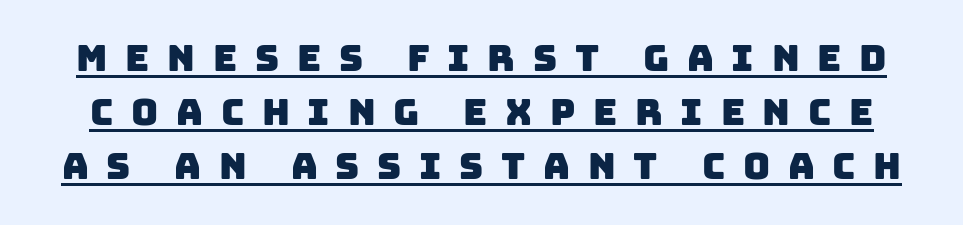
Q: Is the typeface a serif or a sans-serif typeface? A: Sans-serif.
Q: Is the text underlined? A: Yes.
Q: Is the spacing between letters normal or unusually wide? A: Unusually wide.
Q: Is the spacing between lines tight, normal or loose? A: Normal.
Q: Width (condensed, normal, or wide)? A: Normal.
Q: Stroke contrast? A: Low.
Q: x-height? A: Large.
Q: Monospaced? A: No.
